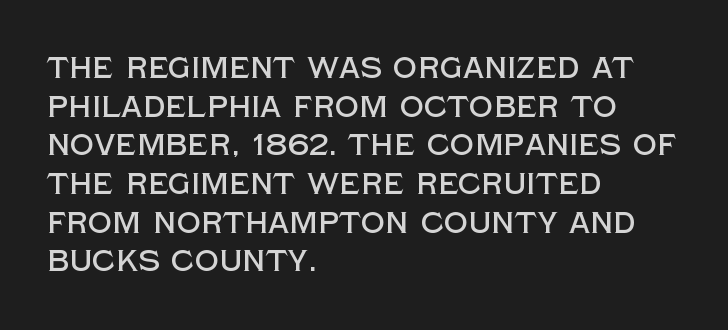
Q: Is the text italic (slanted)? A: No, it is upright.
Q: Is the typeface a serif or a sans-serif typeface? A: Sans-serif.
Q: Is the text underlined? A: No.
Q: How is the paragraph aligned? A: Left-aligned.
Q: Is the spacing between letters normal or unusually wide? A: Normal.
Q: Is the spacing between lines tight, normal or loose? A: Normal.
Q: Width (condensed, normal, or wide)? A: Normal.
Q: x-height? A: Large.
Q: Monospaced? A: No.
